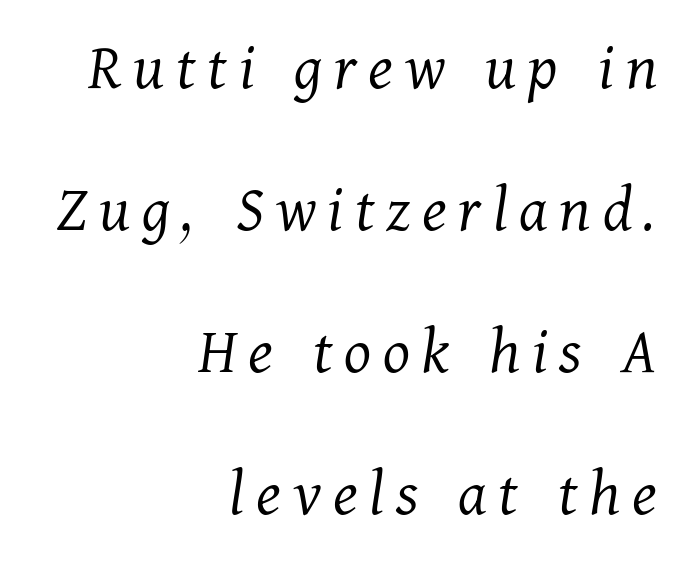
Q: Is the text bold? A: No.
Q: Is the text italic (slanted)? A: Yes, it leans right by about 11 degrees.
Q: Is the typeface a serif or a sans-serif typeface? A: Serif.
Q: Is the text underlined? A: No.
Q: How is the paragraph aligned? A: Right-aligned.
Q: Is the spacing between lines tight, normal or loose? A: Loose.
Q: Width (condensed, normal, or wide)? A: Normal.
Q: Stroke contrast? A: Medium.
Q: x-height? A: Medium.
Q: Monospaced? A: No.
